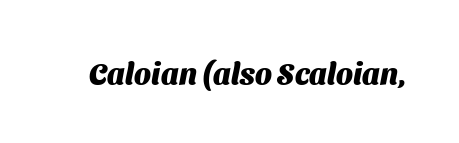
Short note: letters normally spaced. In terms of letterform style, serifs are entirely absent. Heavy-handed strokes throughout: this text is bold. This sample has the flowing, uneven cadence of proportional lettering.
